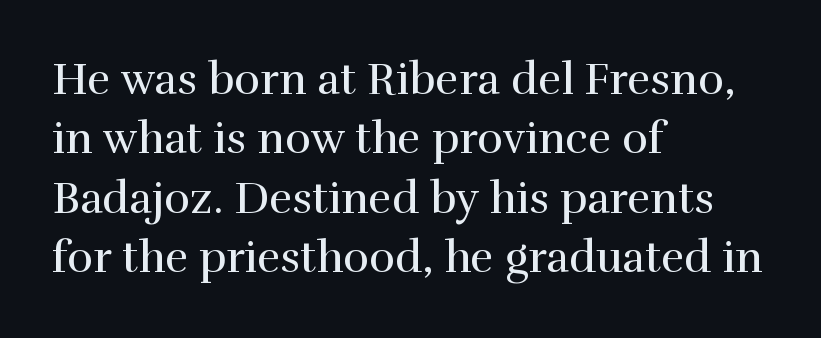
Check the space under the baseline: it is left empty. The lines sit at an ordinary, default distance from one another. Are there feet on the stems? There are — it's a serif. No heavy texture on the line: the type isn't bold. Style check: upright.
